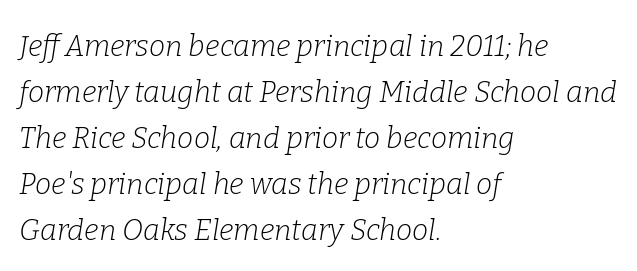
The image shows 29 px light serif type, italic (leaning right); set left-aligned, normal line spacing (1.59x), normal letter spacing, not underlined; low stroke contrast and a medium x-height.
